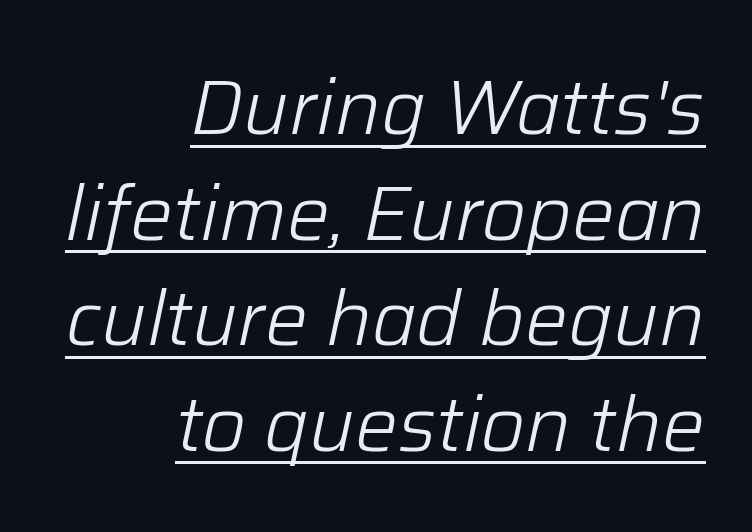
Q: Is the text bold? A: No.
Q: Is the text italic (slanted)? A: Yes, it leans right by about 12 degrees.
Q: Is the text underlined? A: Yes.
Q: How is the paragraph aligned? A: Right-aligned.
Q: Is the spacing between letters normal or unusually wide? A: Normal.
Q: Is the spacing between lines tight, normal or loose? A: Normal.
Q: Width (condensed, normal, or wide)? A: Normal.
Q: Stroke contrast? A: Low.
Q: x-height? A: Medium.
Q: Monospaced? A: No.
